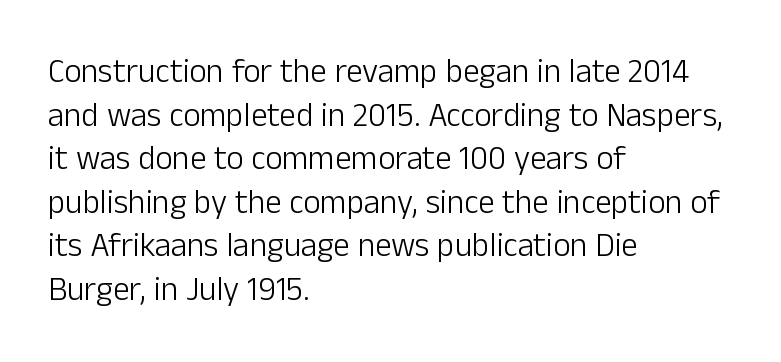
Q: Is the text bold? A: No.
Q: Is the text italic (slanted)? A: No, it is upright.
Q: Is the typeface a serif or a sans-serif typeface? A: Sans-serif.
Q: Is the text underlined? A: No.
Q: How is the paragraph aligned? A: Left-aligned.
Q: Is the spacing between letters normal or unusually wide? A: Normal.
Q: Is the spacing between lines tight, normal or loose? A: Normal.
Q: Width (condensed, normal, or wide)? A: Normal.
Q: Stroke contrast? A: Low.
Q: x-height? A: Medium.
Q: Monospaced? A: No.
